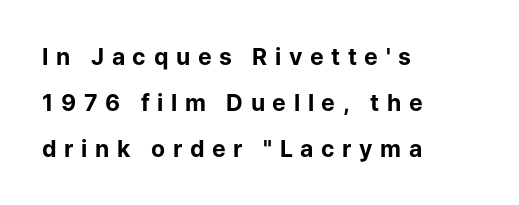
Q: Is the text bold? A: Yes.
Q: Is the text italic (slanted)? A: No, it is upright.
Q: Is the text underlined? A: No.
Q: How is the paragraph aligned? A: Left-aligned.
Q: Is the spacing between letters normal or unusually wide? A: Unusually wide.
Q: Is the spacing between lines tight, normal or loose? A: Loose.
